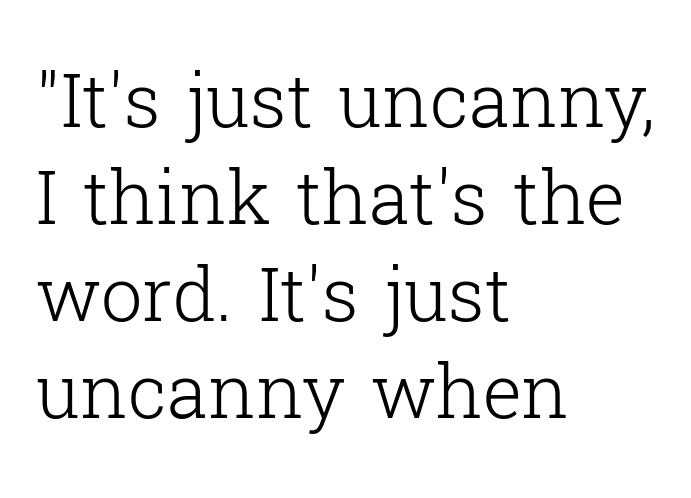
{"serif": "yes", "italic": "no", "bold": "no", "weight": "light", "width": "normal", "stroke_contrast": "low", "x_height": "medium", "monospaced": "no", "underline": "no", "align": "left", "line_spacing": "normal", "line_spacing_ratio": 1.31, "letter_spacing": "normal", "letter_spacing_em": 0.0, "glyph_px": 74}
